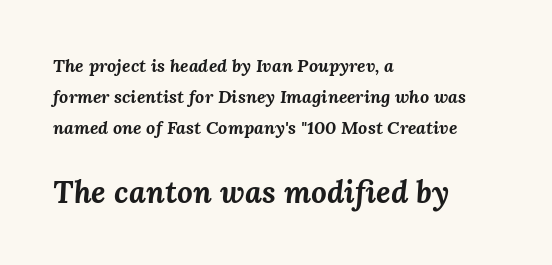
{"italic": "yes", "lean": "right", "slant_degrees": 3, "bold": "yes", "weight": "bold", "width": "normal", "stroke_contrast": "medium", "x_height": "medium", "monospaced": "no", "underline": "no", "align": "left", "line_spacing_ratio": 1.72, "letter_spacing": "normal", "letter_spacing_em": 0.0, "larger_block": "second", "size_ratio": 1.72, "glyph_px": 31}
